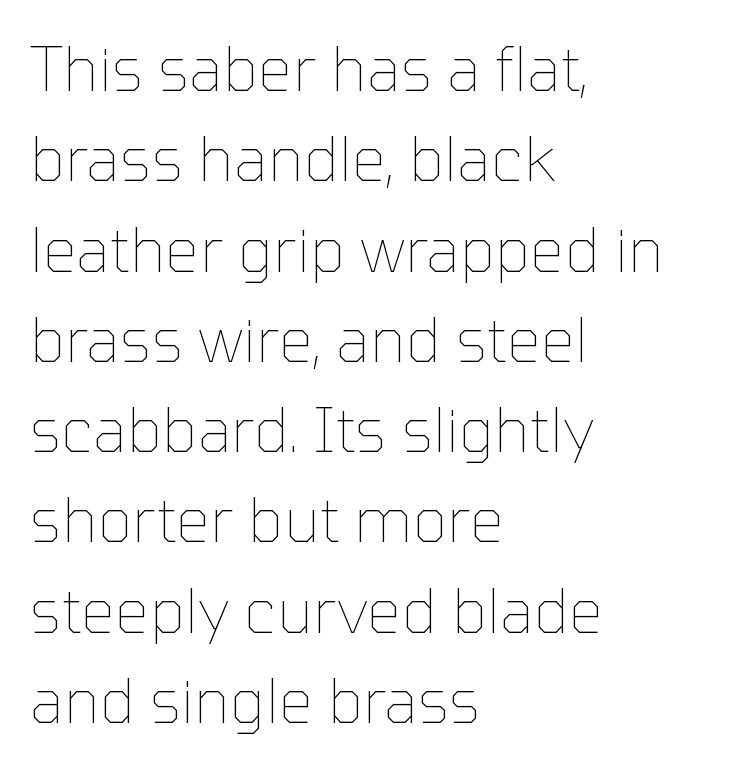
Q: Is the text bold? A: No.
Q: Is the text italic (slanted)? A: No, it is upright.
Q: Is the text underlined? A: No.
Q: How is the paragraph aligned? A: Left-aligned.
Q: Is the spacing between letters normal or unusually wide? A: Normal.
Q: Is the spacing between lines tight, normal or loose? A: Normal.
Q: Width (condensed, normal, or wide)? A: Normal.
Q: Stroke contrast? A: Low.
Q: x-height? A: Medium.
Q: Monospaced? A: No.
